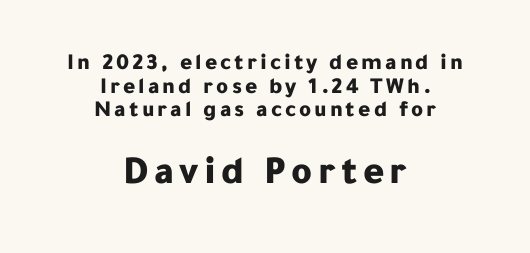
{"serif": "no", "italic": "no", "bold": "yes", "weight": "bold", "width": "normal", "stroke_contrast": "low", "x_height": "medium", "monospaced": "no", "underline": "no", "align": "center", "line_spacing": "tight", "line_spacing_ratio": 1.03, "larger_block": "second", "size_ratio": 1.74, "glyph_px": 40}
